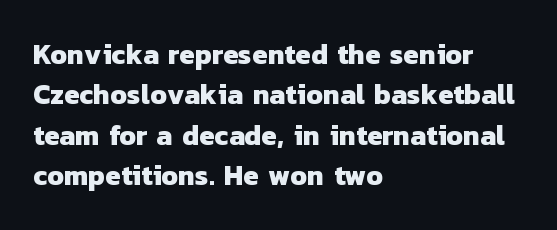
The image shows 28 px heavy sans-serif type; set left-aligned, normal line spacing (1.44x), normal letter spacing, not underlined; low stroke contrast and a medium x-height.
